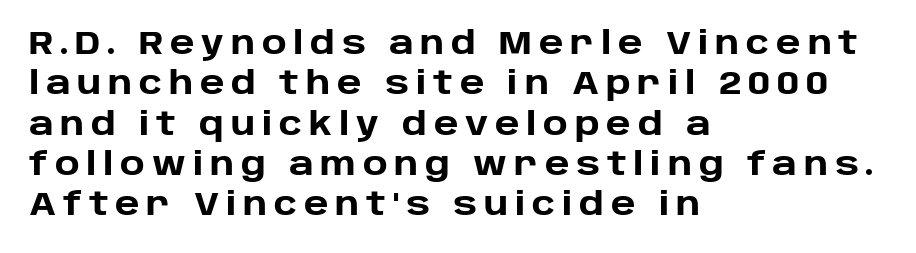
The image shows 31 px heavy sans-serif type, upright; set left-aligned, normal line spacing (1.3x), unusually wide letter spacing (+0.22 em), not underlined; low stroke contrast and a large x-height.
